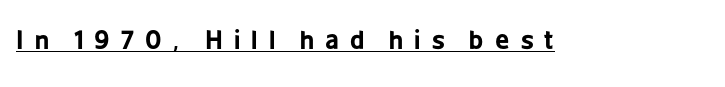
Unlike italic type, these characters show no tilt at all. Glyph-to-glyph distance is far greater than everyday printed text. In terms of weight, the rendering is a true, heavy bold. Notice how a bar underscores the lettering throughout.
